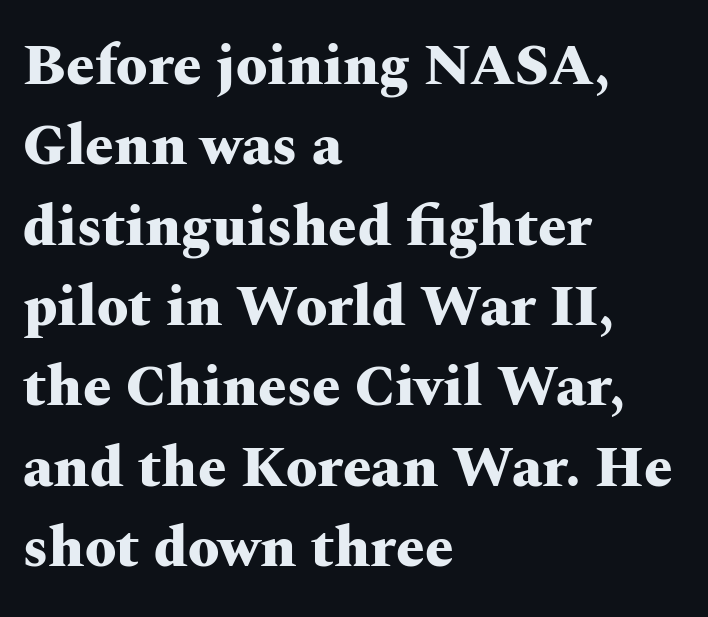
{"serif": "yes", "italic": "no", "bold": "yes", "weight": "heavy", "width": "wide", "stroke_contrast": "medium", "x_height": "medium", "monospaced": "no", "underline": "no", "align": "left", "line_spacing": "normal", "line_spacing_ratio": 1.41, "letter_spacing": "normal", "letter_spacing_em": 0.0, "glyph_px": 57}
